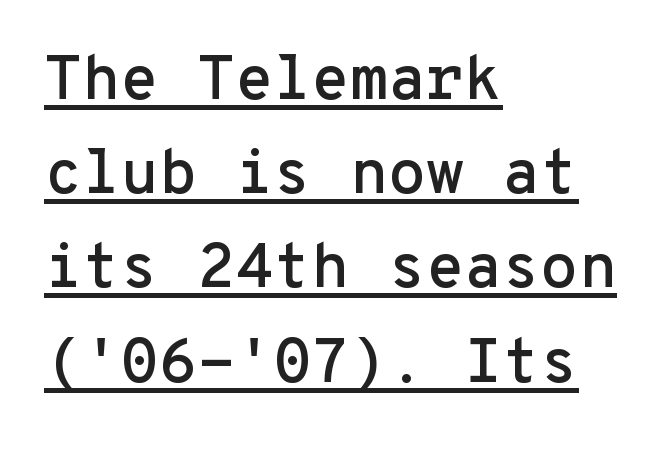
{"serif": "no", "italic": "no", "width": "normal", "stroke_contrast": "low", "x_height": "medium", "monospaced": "yes", "underline": "yes", "align": "left", "line_spacing": "normal", "line_spacing_ratio": 1.52, "letter_spacing": "normal", "letter_spacing_em": 0.0, "glyph_px": 62}
